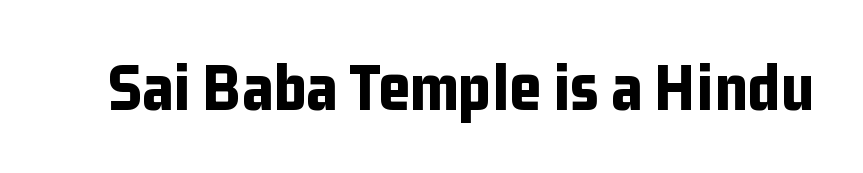
Q: Is the text bold? A: Yes.
Q: Is the text italic (slanted)? A: No, it is upright.
Q: Is the typeface a serif or a sans-serif typeface? A: Sans-serif.
Q: Is the text underlined? A: No.
Q: Is the spacing between letters normal or unusually wide? A: Normal.
Q: Width (condensed, normal, or wide)? A: Condensed.
Q: Stroke contrast? A: Low.
Q: x-height? A: Medium.
Q: Monospaced? A: No.
